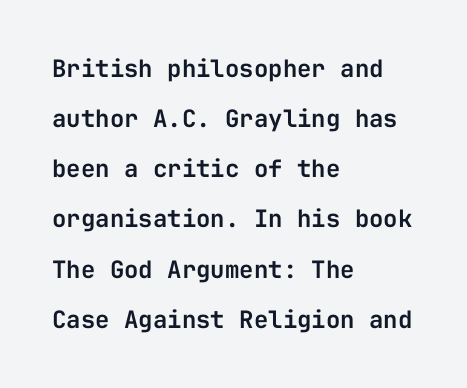
{"italic": "no", "underline": "no", "align": "left", "line_spacing": "loose", "line_spacing_ratio": 2.09, "letter_spacing": "normal", "letter_spacing_em": 0.0, "glyph_px": 24}
